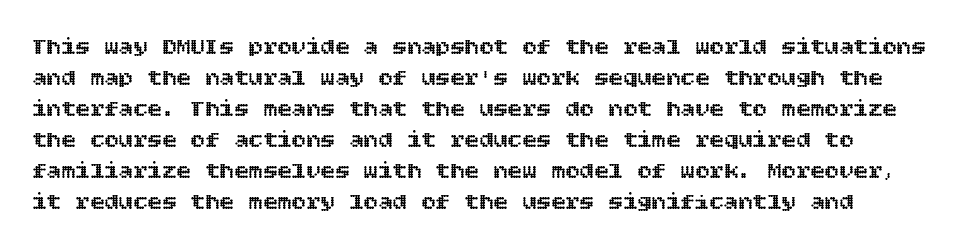
Is there much room between lines? A standard amount, neither cramped nor airy. Unmarked baselines from the first word to the last. The lettering stays uniformly vertical, giving the passage a roman look. How are the letters spaced? Ordinarily, with no added tracking.
